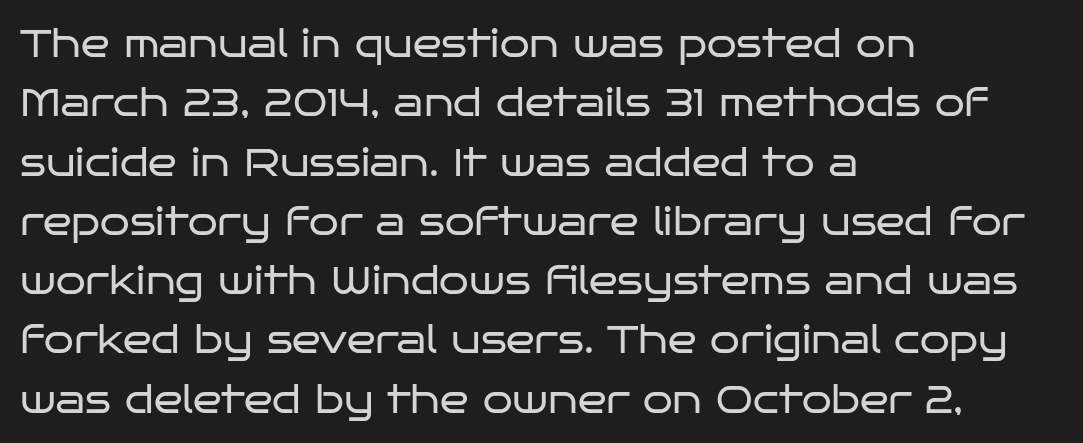
{"serif": "no", "italic": "no", "bold": "no", "weight": "regular", "width": "wide", "stroke_contrast": "low", "x_height": "large", "monospaced": "no", "underline": "no", "align": "left", "line_spacing": "normal", "line_spacing_ratio": 1.56, "letter_spacing": "normal", "letter_spacing_em": 0.0, "glyph_px": 38}
